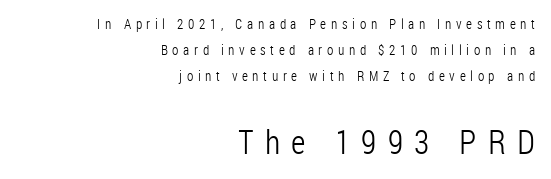
Q: Is the text bold? A: No.
Q: Is the text italic (slanted)? A: No, it is upright.
Q: Is the typeface a serif or a sans-serif typeface? A: Sans-serif.
Q: Is the text underlined? A: No.
Q: How is the paragraph aligned? A: Right-aligned.
Q: Is the spacing between letters normal or unusually wide? A: Unusually wide.
Q: Which block of text is set in a larger size, the first (top) or the second (bottom)? A: The second (bottom) one.
Q: Width (condensed, normal, or wide)? A: Condensed.
Q: Stroke contrast? A: Low.
Q: x-height? A: Medium.
Q: Monospaced? A: No.
